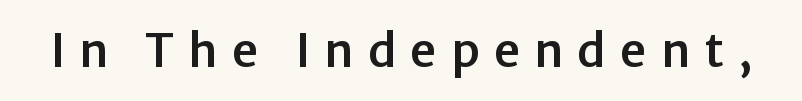
Compared with typical body copy, the letter spacing here is much looser. The passage shown is typeset with a sans-serif family. Unmarked baselines from the first word to the last. You can tell it's not italic because the verticals are truly vertical.
